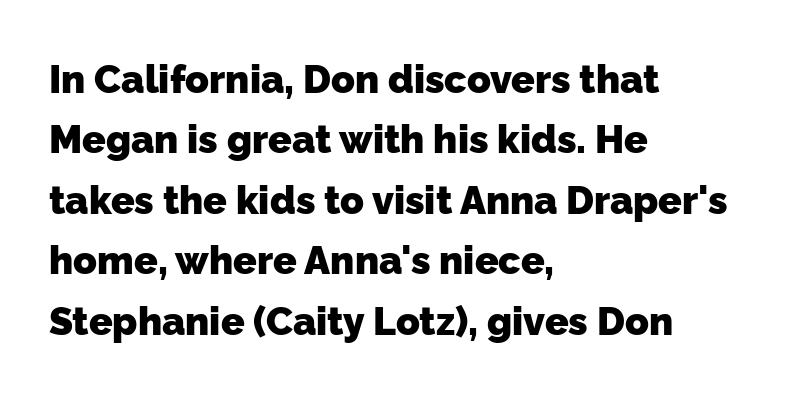
{"serif": "no", "bold": "yes", "weight": "heavy", "width": "normal", "stroke_contrast": "low", "x_height": "medium", "monospaced": "no", "underline": "no", "align": "left", "line_spacing": "normal", "line_spacing_ratio": 1.55, "letter_spacing": "normal", "letter_spacing_em": 0.0, "glyph_px": 39}
